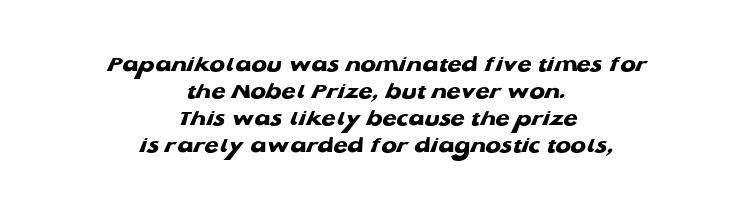
Q: Is the text bold? A: Yes.
Q: Is the text underlined? A: No.
Q: How is the paragraph aligned? A: Centered.
Q: Is the spacing between letters normal or unusually wide? A: Normal.
